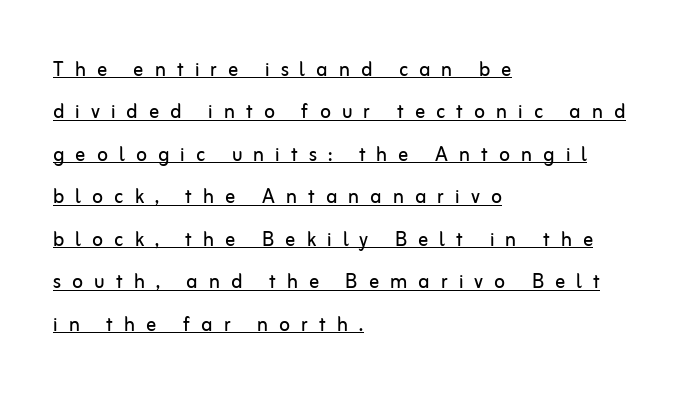
The image shows 25 px text type, upright; set left-aligned, normal line spacing (1.7x), unusually wide letter spacing (+0.44 em), underlined.
